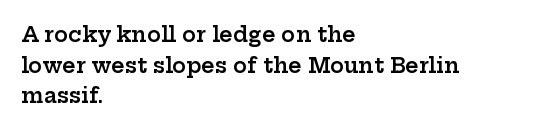
Look at the tracking — it's just the regular setting, nothing added. Normally led — the rows are evenly, conventionally spaced. The paragraph has a hard left edge and a soft right edge. Notice how the stems are strictly vertical — no italics here.
